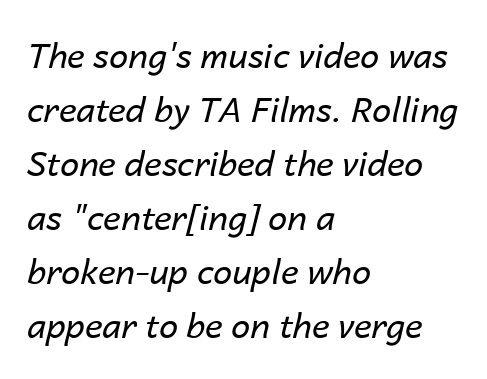
Would a proofreader flag this as italicized? Yes. These lines are rendered in a variable-pitch font. Vertically, the passage feels balanced, rows spaced as you'd expect. If you drew a ruler down the left edge, every line would touch it. The glyphs are unaccompanied by any horizontal stroke below them.
